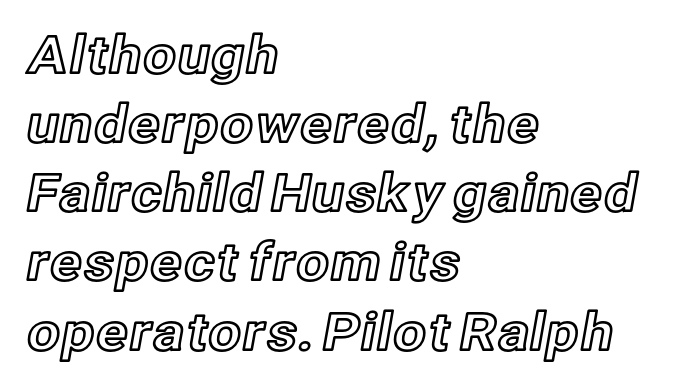
{"width": "normal", "x_height": "medium", "monospaced": "no", "underline": "no", "align": "left", "line_spacing": "normal", "line_spacing_ratio": 1.33, "letter_spacing": "normal", "letter_spacing_em": 0.0, "glyph_px": 52}
